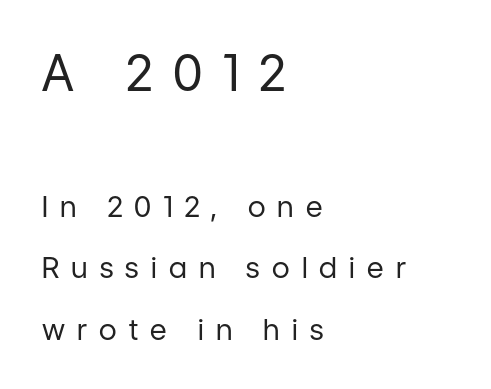
{"serif": "no", "italic": "no", "bold": "no", "weight": "regular", "width": "normal", "stroke_contrast": "low", "x_height": "medium", "monospaced": "no", "underline": "no", "align": "left", "line_spacing": "loose", "line_spacing_ratio": 2.12, "letter_spacing": "wide", "letter_spacing_em": 0.42, "larger_block": "first", "size_ratio": 1.72, "glyph_px": 50}
